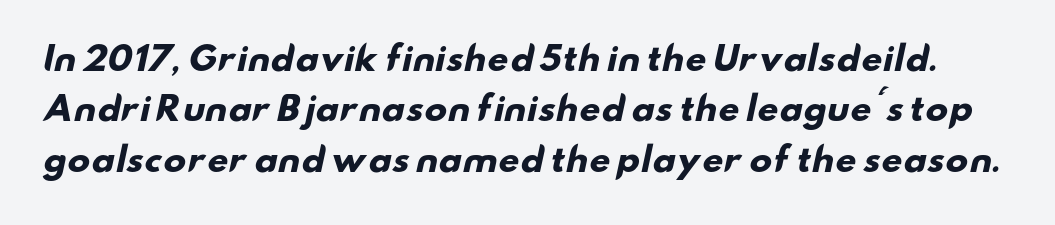
{"serif": "no", "bold": "yes", "weight": "heavy", "width": "wide", "stroke_contrast": "low", "x_height": "small", "monospaced": "no", "underline": "no", "line_spacing": "normal", "line_spacing_ratio": 1.53, "letter_spacing": "normal", "letter_spacing_em": 0.0, "glyph_px": 33}
